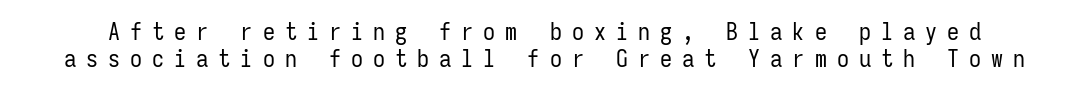
The image shows 24 px text type, upright; set tight line spacing (1.11x), unusually wide letter spacing (+0.42 em), not underlined.
